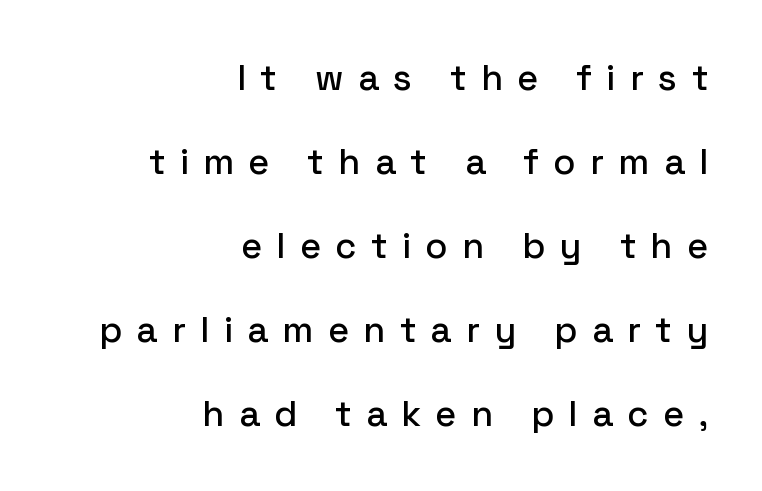
Q: Is the text italic (slanted)? A: No, it is upright.
Q: Is the typeface a serif or a sans-serif typeface? A: Sans-serif.
Q: Is the text underlined? A: No.
Q: How is the paragraph aligned? A: Right-aligned.
Q: Is the spacing between letters normal or unusually wide? A: Unusually wide.
Q: Is the spacing between lines tight, normal or loose? A: Loose.
Q: Width (condensed, normal, or wide)? A: Normal.
Q: Stroke contrast? A: Low.
Q: x-height? A: Medium.
Q: Monospaced? A: No.
